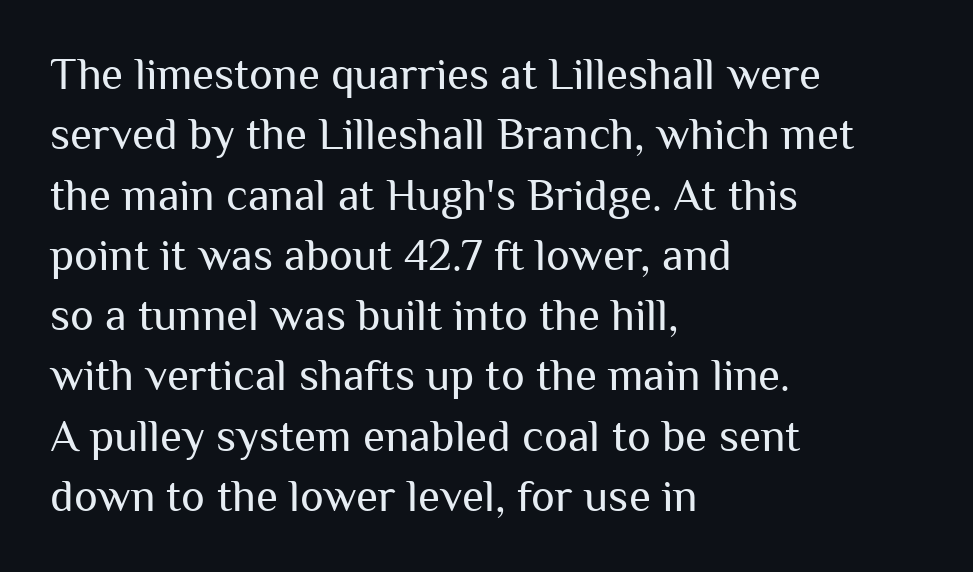
Q: Is the text bold? A: No.
Q: Is the text italic (slanted)? A: No, it is upright.
Q: Is the typeface a serif or a sans-serif typeface? A: Sans-serif.
Q: Is the text underlined? A: No.
Q: How is the paragraph aligned? A: Left-aligned.
Q: Is the spacing between letters normal or unusually wide? A: Normal.
Q: Is the spacing between lines tight, normal or loose? A: Normal.
Q: Width (condensed, normal, or wide)? A: Normal.
Q: Stroke contrast? A: Medium.
Q: x-height? A: Medium.
Q: Monospaced? A: No.
